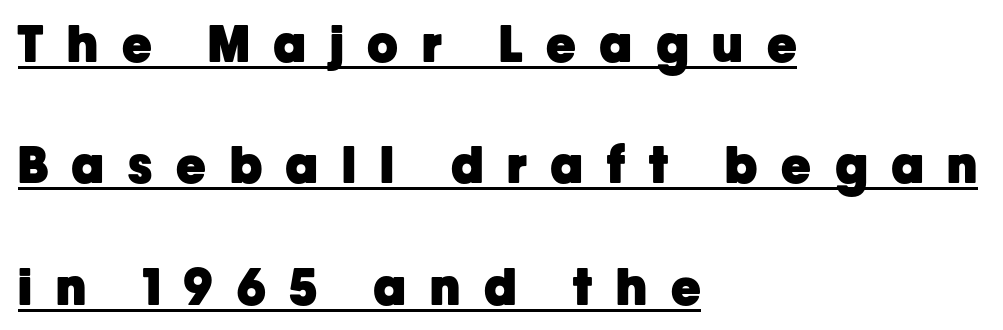
{"serif": "no", "italic": "no", "bold": "yes", "weight": "heavy", "width": "normal", "stroke_contrast": "low", "x_height": "medium", "monospaced": "no", "underline": "yes", "align": "left", "line_spacing": "loose", "line_spacing_ratio": 2.43, "letter_spacing": "wide", "letter_spacing_em": 0.48, "glyph_px": 50}
